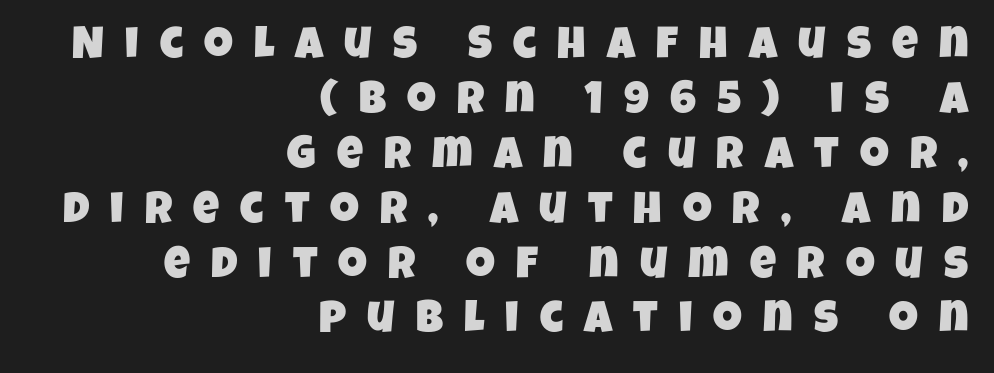
Q: Is the typeface a serif or a sans-serif typeface? A: Sans-serif.
Q: Is the text underlined? A: No.
Q: How is the paragraph aligned? A: Right-aligned.
Q: Is the spacing between letters normal or unusually wide? A: Unusually wide.
Q: Width (condensed, normal, or wide)? A: Condensed.
Q: Stroke contrast? A: Low.
Q: x-height? A: Large.
Q: Monospaced? A: No.
